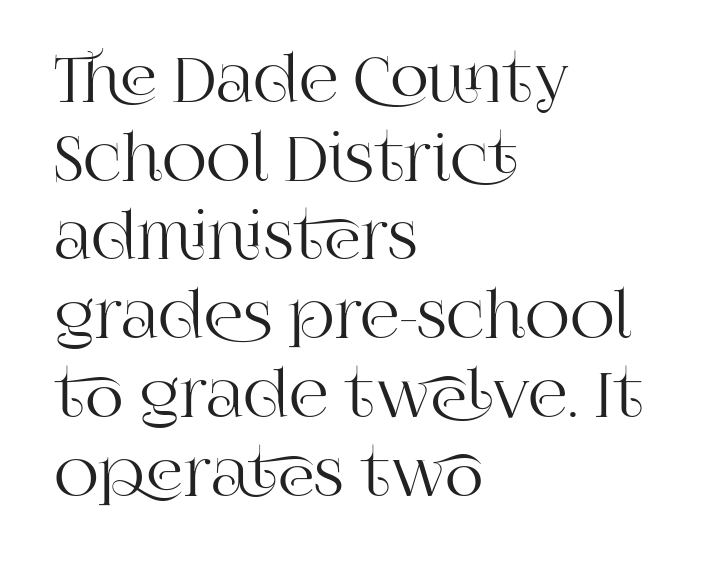
The image shows 62 px serif type, upright; set left-aligned, normal line spacing (1.27x), normal letter spacing, not underlined; high stroke contrast and a large x-height.
